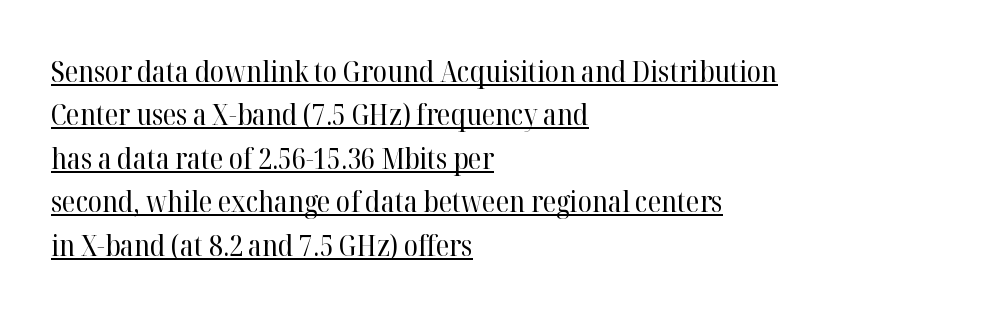
Is this a fixed-width face? No — the glyphs have proportional, varying widths. Leading: standard. This rendering uses left alignment, leaving the right contour irregular. Tall strokes in this sample are plumb rather than angled. Every word sits above its own underline. The passage shown is typeset with a serif family.
